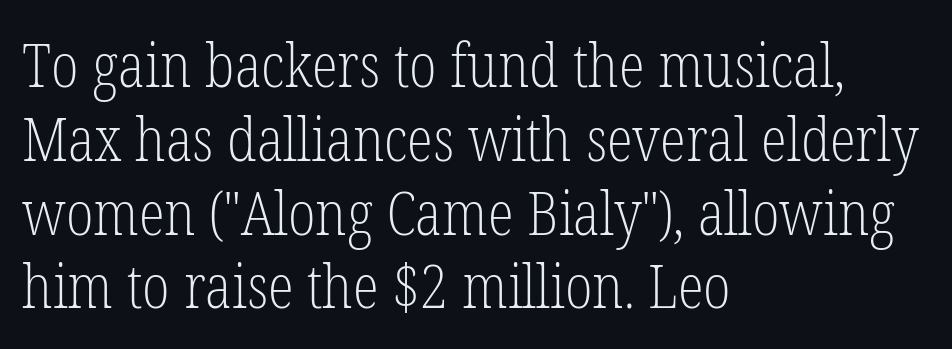
{"serif": "yes", "italic": "no", "bold": "no", "weight": "light", "width": "condensed", "stroke_contrast": "low", "x_height": "medium", "monospaced": "no", "underline": "no", "align": "left", "line_spacing_ratio": 1.23, "letter_spacing": "normal", "letter_spacing_em": 0.0, "glyph_px": 60}
